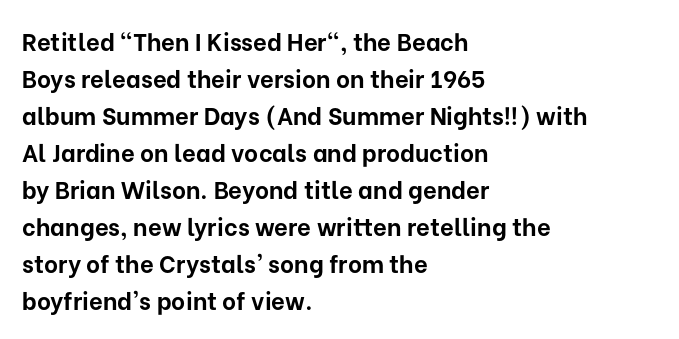
These lines sit exactly where default settings would place them. Descenders are the only things crossing below the line. As a designer I'd log this as weight 700, bold. Where is the straight margin? On the left. The axis of the letterforms is exactly vertical. No extra tracking has been applied to these lines.
